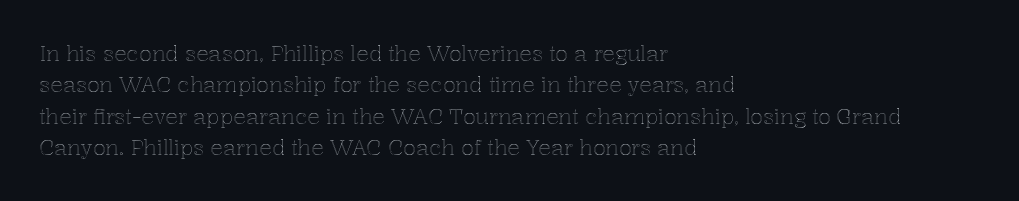
The compositor pushed each line to the left boundary. The designer left line spacing at the default. The rendering keeps characters at their native spacing. No italicization has been applied; the sample stays upright. Clear beneath every line of the passage.
